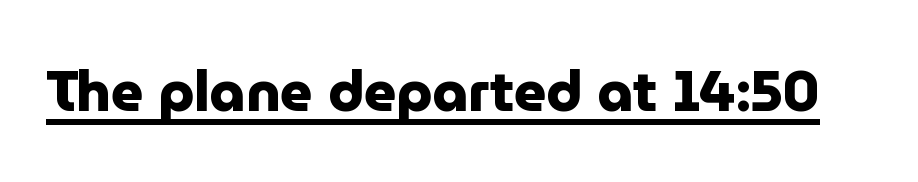
{"serif": "no", "italic": "no", "bold": "yes", "weight": "heavy", "width": "normal", "stroke_contrast": "low", "x_height": "medium", "monospaced": "no", "underline": "yes", "letter_spacing": "normal", "letter_spacing_em": 0.0, "glyph_px": 56}
